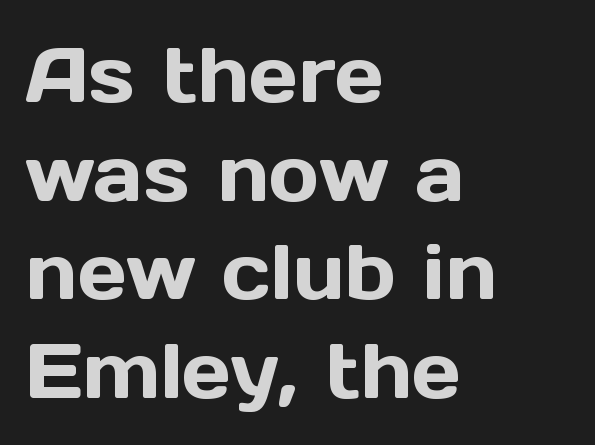
Any mark beneath the type? The region is blank. What stands out about the letter spacing? Nothing — it is the standard amount. Are there feet on the stems? There aren't — it's a sans. A classic flush-left, rag-right setting is used for this passage. Vertically, the passage feels balanced, rows spaced as you'd expect. The letters stand straight up with perfectly vertical stems.
